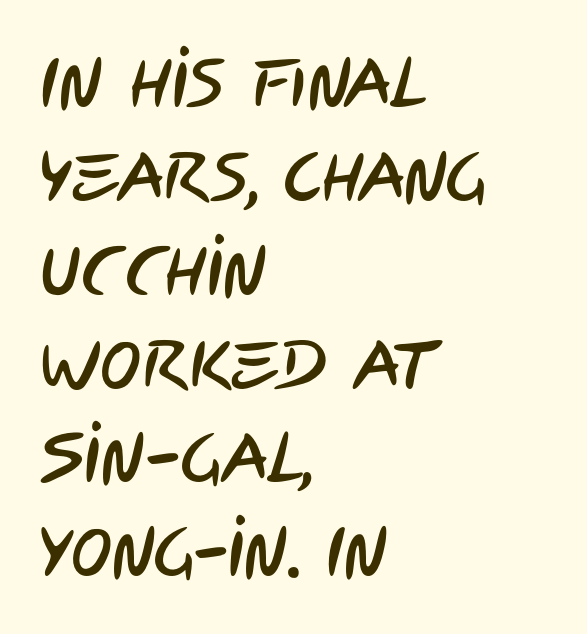
This rendering leaves character spacing at its baseline value. This sample uses a sans-serif face. The typesetter chose a ragged-right arrangement here. The face used here is proportionally spaced, like ordinary book or web type.
